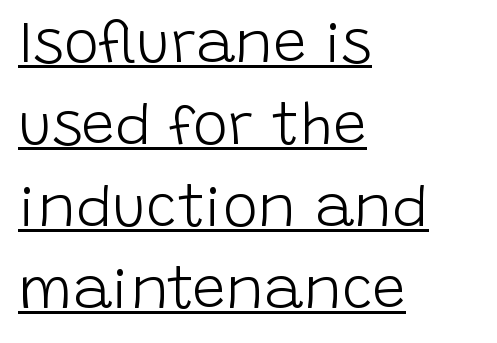
{"serif": "no", "italic": "no", "bold": "no", "weight": "light", "width": "normal", "stroke_contrast": "low", "x_height": "large", "monospaced": "no", "underline": "yes", "align": "left", "line_spacing": "normal", "line_spacing_ratio": 1.39, "letter_spacing": "normal", "letter_spacing_em": 0.0, "glyph_px": 59}
